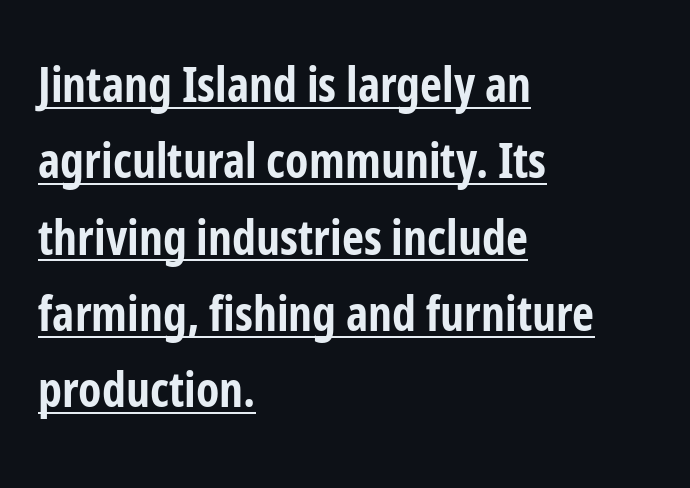
Glyph-to-glyph distance matches everyday printed text. The lettering holds an erect, upright posture throughout. Note the varied advance widths — an 'i' is clearly narrower than an 'm'. Students, observe the line beneath the letters — that is underlining. Does the leading feel generous? No, just average.
